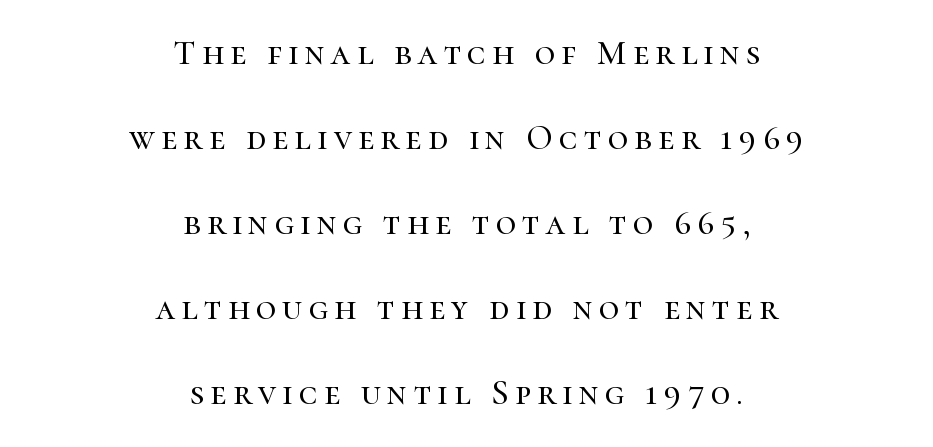
{"serif": "yes", "italic": "no", "width": "normal", "stroke_contrast": "high", "x_height": "medium", "monospaced": "no", "underline": "no", "align": "center", "line_spacing": "loose", "line_spacing_ratio": 2.43, "glyph_px": 35}
